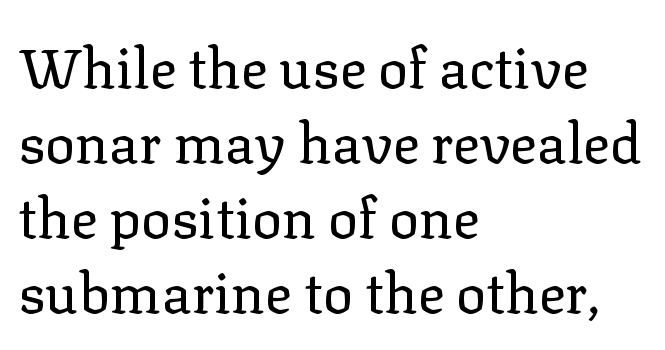
The image shows 56 px regular-weight serif type, upright; set left-aligned, normal line spacing (1.34x), normal letter spacing, not underlined; low stroke contrast and a medium x-height.
